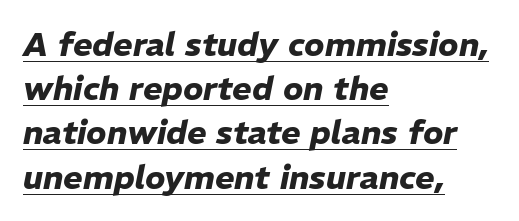
{"italic": "yes", "lean": "right", "slant_degrees": 11, "bold": "yes", "weight": "heavy", "width": "normal", "stroke_contrast": "low", "x_height": "medium", "monospaced": "no", "underline": "yes", "align": "left", "line_spacing": "normal", "line_spacing_ratio": 1.34, "letter_spacing": "normal", "letter_spacing_em": 0.0, "glyph_px": 33}
